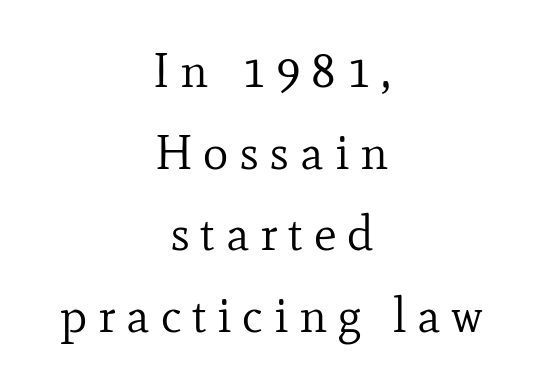
Q: Is the text bold? A: No.
Q: Is the text italic (slanted)? A: No, it is upright.
Q: Is the typeface a serif or a sans-serif typeface? A: Serif.
Q: Is the text underlined? A: No.
Q: How is the paragraph aligned? A: Centered.
Q: Is the spacing between letters normal or unusually wide? A: Unusually wide.
Q: Is the spacing between lines tight, normal or loose? A: Normal.
Q: Width (condensed, normal, or wide)? A: Normal.
Q: Stroke contrast? A: Low.
Q: x-height? A: Small.
Q: Monospaced? A: No.
